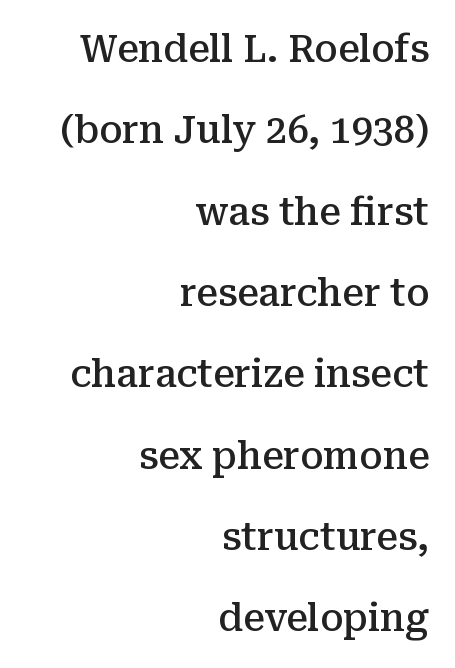
{"serif": "yes", "italic": "no", "bold": "semi", "weight": "semibold", "width": "normal", "stroke_contrast": "medium", "x_height": "medium", "monospaced": "no", "underline": "no", "align": "right", "line_spacing": "loose", "line_spacing_ratio": 2.14, "letter_spacing": "normal", "letter_spacing_em": 0.0, "glyph_px": 38}
